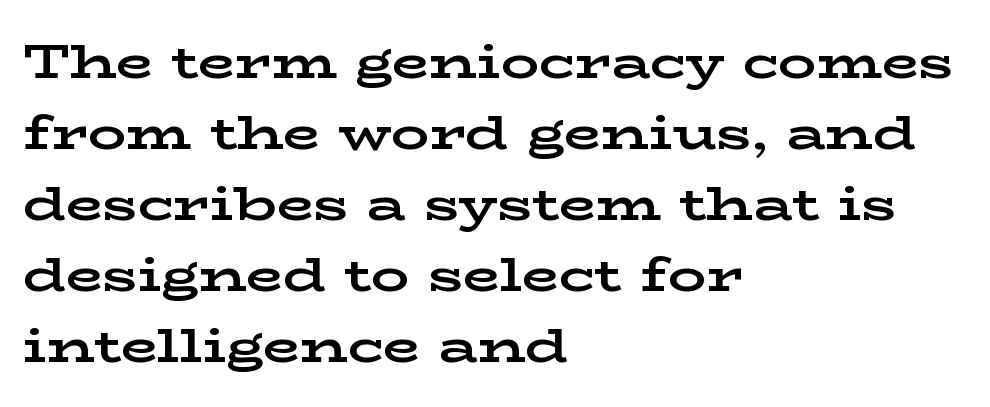
Q: Is the text bold? A: Yes.
Q: Is the text italic (slanted)? A: No, it is upright.
Q: Is the typeface a serif or a sans-serif typeface? A: Serif.
Q: Is the text underlined? A: No.
Q: How is the paragraph aligned? A: Left-aligned.
Q: Is the spacing between letters normal or unusually wide? A: Normal.
Q: Is the spacing between lines tight, normal or loose? A: Normal.
Q: Width (condensed, normal, or wide)? A: Wide.
Q: Stroke contrast? A: Low.
Q: x-height? A: Medium.
Q: Monospaced? A: No.
